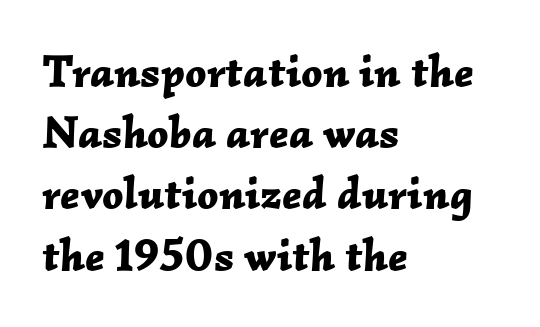
{"italic": "yes", "lean": "right", "slant_degrees": 2, "bold": "yes", "weight": "bold", "width": "normal", "stroke_contrast": "low", "x_height": "medium", "monospaced": "no", "underline": "no", "align": "left", "line_spacing": "normal", "line_spacing_ratio": 1.33, "letter_spacing": "normal", "letter_spacing_em": 0.0, "glyph_px": 46}
